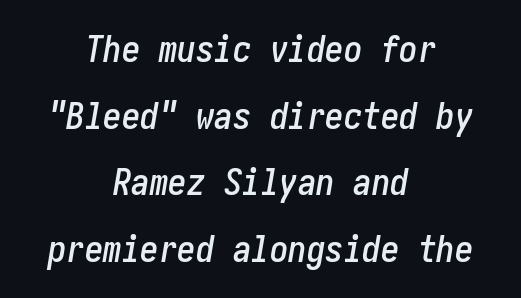
Q: Is the text italic (slanted)? A: Yes, it leans right by about 10 degrees.
Q: Is the text underlined? A: No.
Q: How is the paragraph aligned? A: Centered.
Q: Is the spacing between letters normal or unusually wide? A: Normal.
Q: Width (condensed, normal, or wide)? A: Condensed.
Q: Stroke contrast? A: Low.
Q: x-height? A: Medium.
